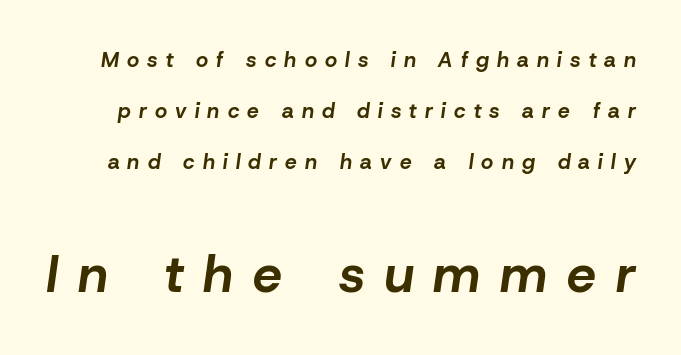
{"italic": "yes", "lean": "right", "slant_degrees": 8, "bold": "yes", "weight": "bold", "width": "normal", "stroke_contrast": "low", "x_height": "medium", "monospaced": "no", "underline": "no", "line_spacing": "loose", "line_spacing_ratio": 2.42, "letter_spacing": "wide", "letter_spacing_em": 0.39, "larger_block": "second", "size_ratio": 2.48, "glyph_px": 52}
